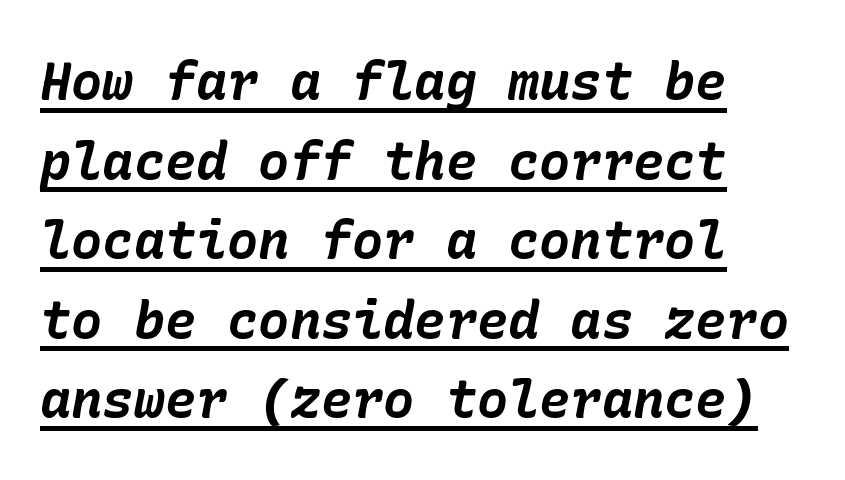
Q: Is the text bold? A: Yes.
Q: Is the text italic (slanted)? A: Yes, it leans right by about 10 degrees.
Q: Is the text underlined? A: Yes.
Q: How is the paragraph aligned? A: Left-aligned.
Q: Is the spacing between letters normal or unusually wide? A: Normal.
Q: Is the spacing between lines tight, normal or loose? A: Normal.
Q: Width (condensed, normal, or wide)? A: Normal.
Q: Stroke contrast? A: Low.
Q: x-height? A: Medium.
